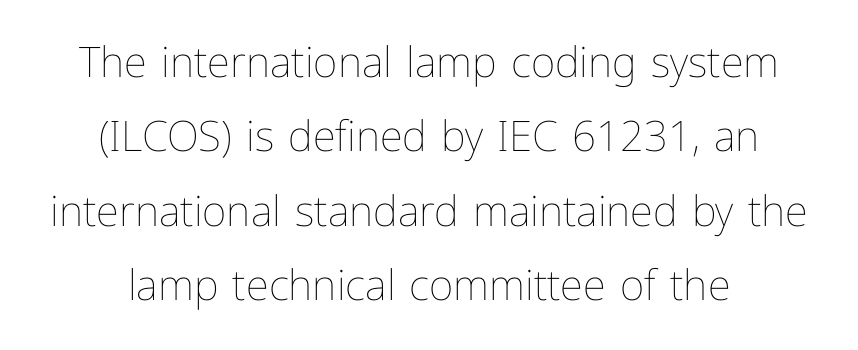
The image shows 42 px thin type, upright; set centered, line spacing 1.77x, normal letter spacing, not underlined; low stroke contrast and a medium x-height.
